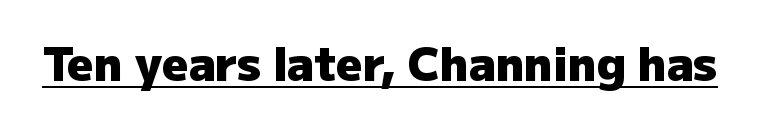
Q: Is the text bold? A: Yes.
Q: Is the text italic (slanted)? A: No, it is upright.
Q: Is the typeface a serif or a sans-serif typeface? A: Sans-serif.
Q: Is the text underlined? A: Yes.
Q: Is the spacing between letters normal or unusually wide? A: Normal.
Q: Width (condensed, normal, or wide)? A: Normal.
Q: Stroke contrast? A: Low.
Q: x-height? A: Medium.
Q: Monospaced? A: No.
